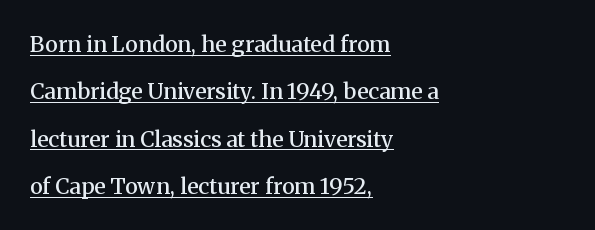
The image shows 22 px text type, upright; set left-aligned, loose line spacing (2.15x), normal letter spacing, underlined.
